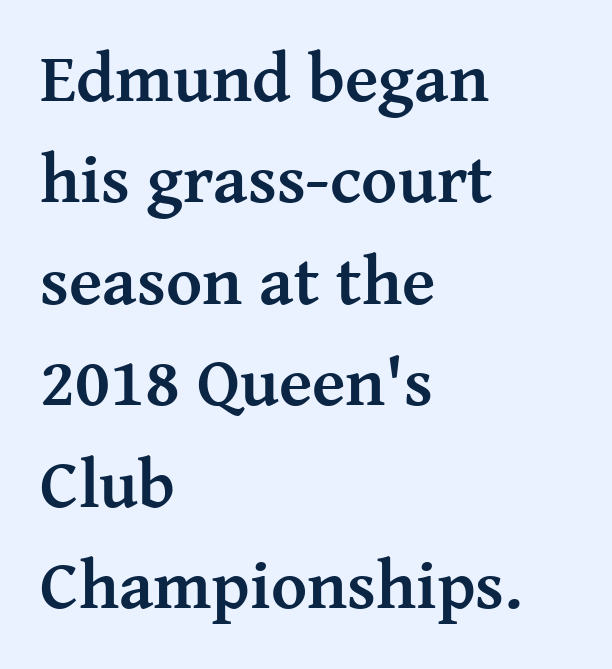
The image shows 69 px semibold serif type, upright; set left-aligned, normal line spacing (1.47x), normal letter spacing, not underlined; medium stroke contrast and a medium x-height.
